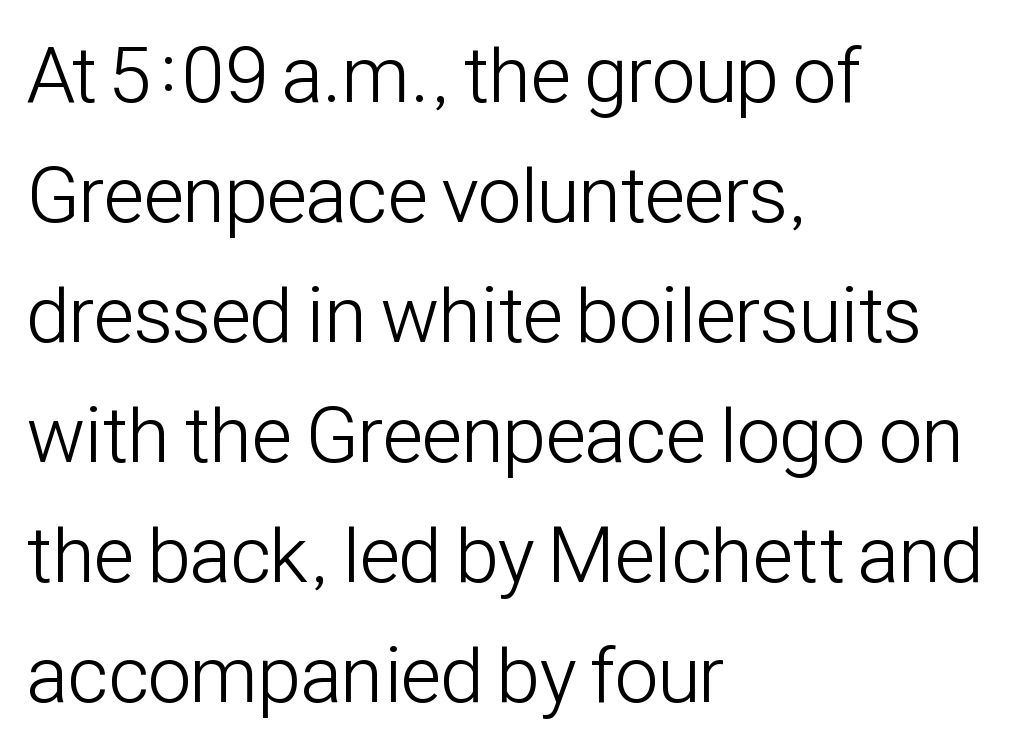
Between one letter and the next there's only the usual sliver of space. Nothing sits at the stroke ends, so this counts as sans-serif. One glance says typical: line gaps are just what's usual. Here the designer chose a conventional face with non-uniform glyph widths. The lines are quadded left. It's the straight-up-and-down kind of type.
